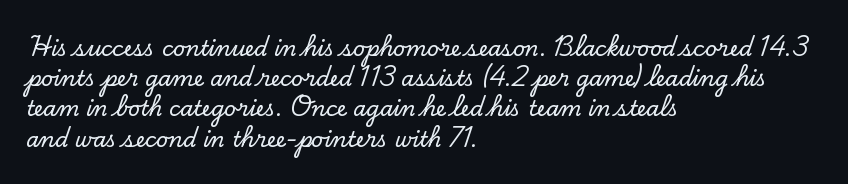
{"underline": "no", "align": "left", "line_spacing": "normal", "line_spacing_ratio": 1.44, "letter_spacing": "normal", "letter_spacing_em": 0.0, "glyph_px": 21}
